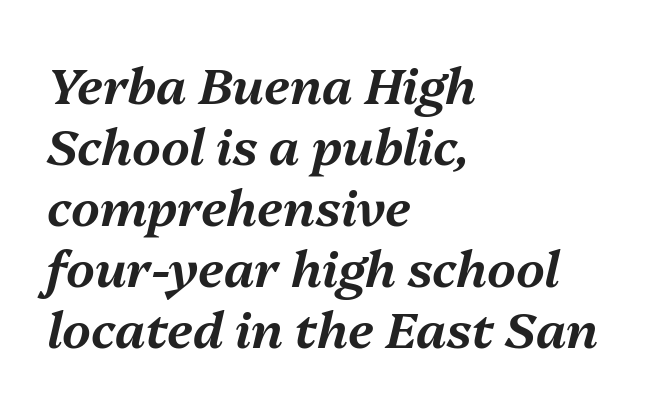
Q: Is the text italic (slanted)? A: Yes, it leans right by about 13 degrees.
Q: Is the text underlined? A: No.
Q: How is the paragraph aligned? A: Left-aligned.
Q: Is the spacing between letters normal or unusually wide? A: Normal.
Q: Width (condensed, normal, or wide)? A: Normal.
Q: Stroke contrast? A: Medium.
Q: x-height? A: Medium.
Q: Monospaced? A: No.
